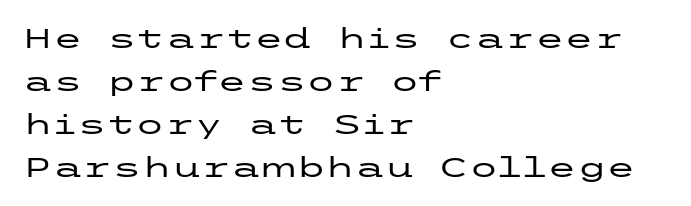
{"italic": "no", "underline": "no", "align": "left", "line_spacing": "normal", "line_spacing_ratio": 1.59, "letter_spacing": "normal", "letter_spacing_em": 0.0, "glyph_px": 27}
